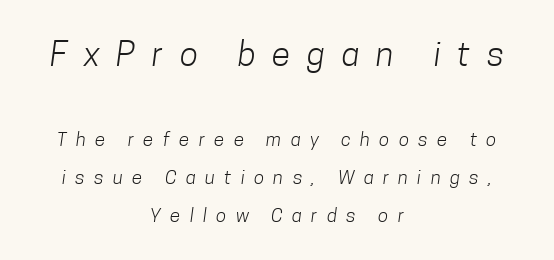
{"serif": "no", "bold": "no", "weight": "light", "width": "condensed", "stroke_contrast": "low", "x_height": "medium", "monospaced": "no", "underline": "no", "align": "center", "line_spacing": "loose", "line_spacing_ratio": 2.0, "letter_spacing": "wide", "letter_spacing_em": 0.49, "larger_block": "first", "size_ratio": 1.79, "glyph_px": 34}
